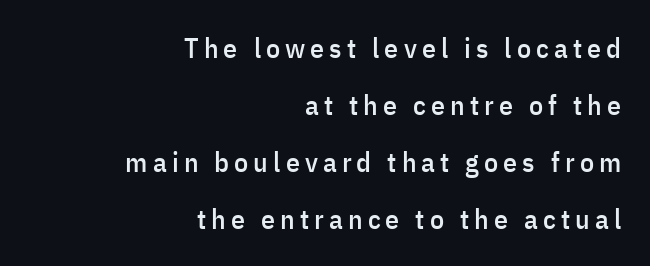
Leftover space on each line is placed entirely before the opening word. Reading down the column, the eye jumps a long way to each next line. Varying glyph widths throughout — classic text-font behaviour. The baseline area is clear.
